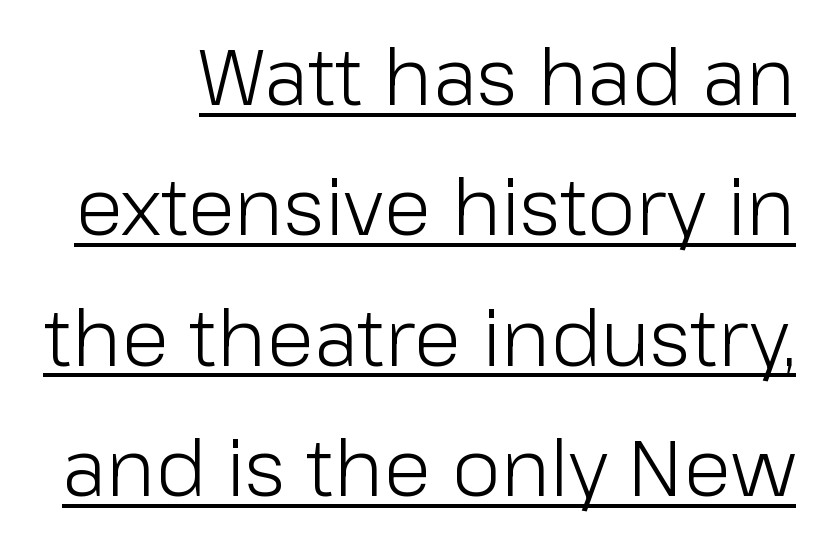
The image shows 79 px light sans-serif type, upright; set normal line spacing (1.65x), normal letter spacing, underlined; low stroke contrast and a medium x-height.
